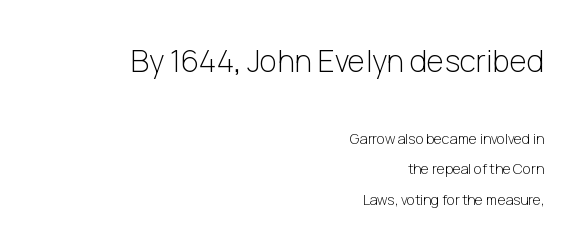
The image shows 30 px light sans-serif type, upright; set right-aligned, loose line spacing (2.17x), normal letter spacing, not underlined; the first (top) block is 2.14x larger; low stroke contrast and a medium x-height.
